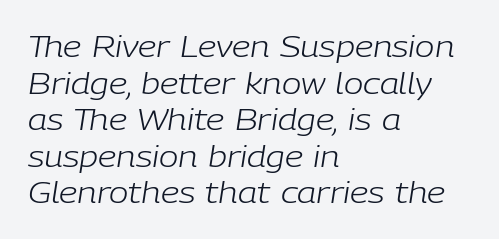
{"italic": "yes", "lean": "right", "slant_degrees": 9, "bold": "no", "weight": "light", "width": "normal", "stroke_contrast": "low", "x_height": "medium", "monospaced": "no", "underline": "no", "align": "left", "line_spacing": "normal", "line_spacing_ratio": 1.26, "letter_spacing": "normal", "letter_spacing_em": 0.0, "glyph_px": 29}
